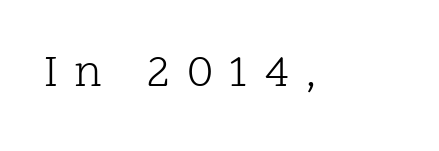
Q: Is the text bold? A: No.
Q: Is the text italic (slanted)? A: No, it is upright.
Q: Is the typeface a serif or a sans-serif typeface? A: Serif.
Q: Is the text underlined? A: No.
Q: Is the spacing between letters normal or unusually wide? A: Unusually wide.
Q: Width (condensed, normal, or wide)? A: Normal.
Q: Stroke contrast? A: Low.
Q: x-height? A: Medium.
Q: Monospaced? A: No.
